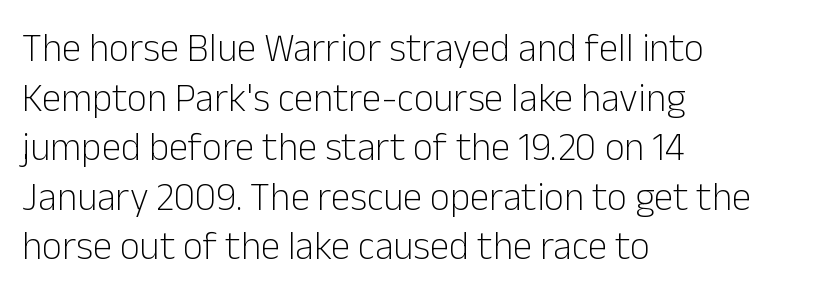
{"serif": "no", "italic": "no", "bold": "no", "weight": "light", "width": "normal", "stroke_contrast": "low", "x_height": "medium", "monospaced": "no", "underline": "no", "align": "left", "line_spacing": "normal", "line_spacing_ratio": 1.27, "letter_spacing": "normal", "letter_spacing_em": 0.0, "glyph_px": 39}
